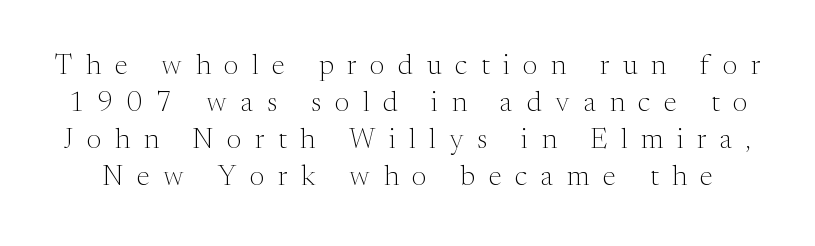
The image shows 28 px light serif type, upright; set normal line spacing (1.32x), unusually wide letter spacing (+0.49 em), not underlined; medium stroke contrast and a medium x-height.
